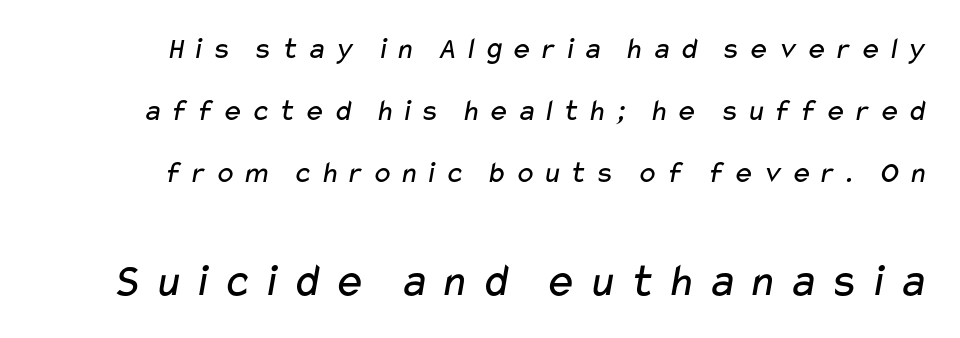
The image shows 47 px regular-weight, wide sans-serif type; set loose line spacing (2.0x), unusually wide letter spacing (+0.23 em), not underlined; the second (bottom) block is 1.52x larger; low stroke contrast and a medium x-height.
